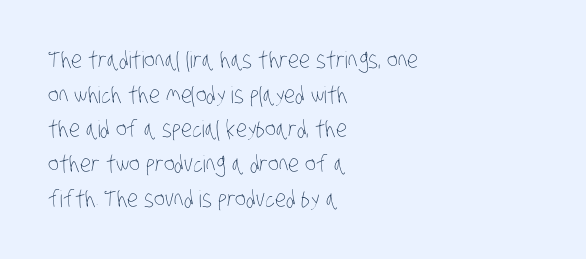
Q: Is the text bold? A: No.
Q: Is the text underlined? A: No.
Q: How is the paragraph aligned? A: Left-aligned.
Q: Is the spacing between letters normal or unusually wide? A: Normal.
Q: Is the spacing between lines tight, normal or loose? A: Normal.
